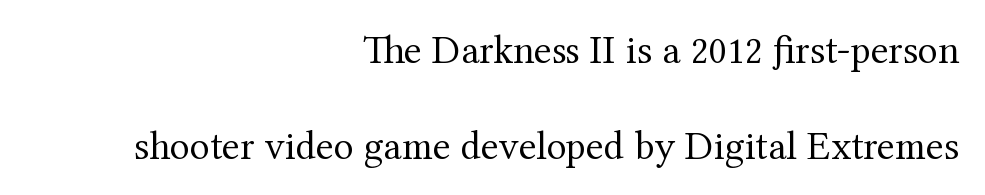
{"serif": "yes", "italic": "no", "bold": "no", "weight": "regular", "width": "normal", "stroke_contrast": "medium", "x_height": "medium", "monospaced": "no", "underline": "no", "align": "right", "line_spacing": "loose", "line_spacing_ratio": 2.34, "letter_spacing": "normal", "letter_spacing_em": 0.0, "glyph_px": 41}
